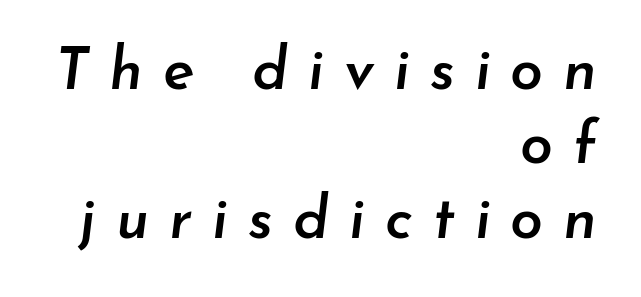
{"italic": "yes", "lean": "right", "slant_degrees": 7, "bold": "semi", "weight": "semibold", "width": "normal", "stroke_contrast": "low", "x_height": "small", "monospaced": "no", "underline": "no", "align": "right", "line_spacing": "normal", "line_spacing_ratio": 1.26, "letter_spacing": "wide", "letter_spacing_em": 0.34, "glyph_px": 59}
